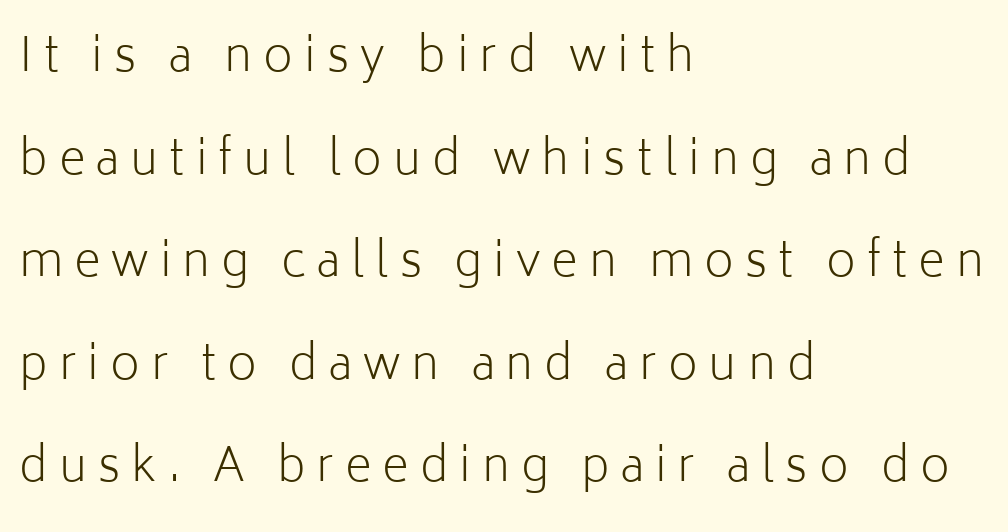
The image shows 46 px light sans-serif type, upright; set left-aligned, loose line spacing (2.23x), unusually wide letter spacing (+0.24 em), not underlined; low stroke contrast and a medium x-height.
